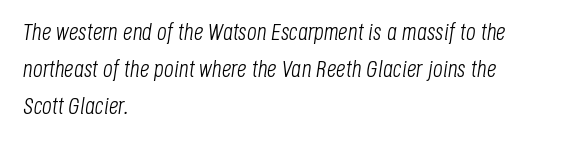
{"italic": "yes", "lean": "right", "slant_degrees": 8, "bold": "no", "underline": "no", "align": "left", "line_spacing": "normal", "line_spacing_ratio": 1.55, "letter_spacing": "normal", "letter_spacing_em": 0.0, "glyph_px": 24}
